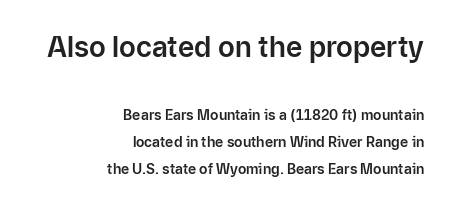
Q: Is the text italic (slanted)? A: No, it is upright.
Q: Is the typeface a serif or a sans-serif typeface? A: Sans-serif.
Q: Is the text underlined? A: No.
Q: How is the paragraph aligned? A: Right-aligned.
Q: Is the spacing between letters normal or unusually wide? A: Normal.
Q: Is the spacing between lines tight, normal or loose? A: Loose.
Q: Which block of text is set in a larger size, the first (top) or the second (bottom)? A: The first (top) one.
Q: Width (condensed, normal, or wide)? A: Normal.
Q: Stroke contrast? A: Low.
Q: x-height? A: Medium.
Q: Monospaced? A: No.
